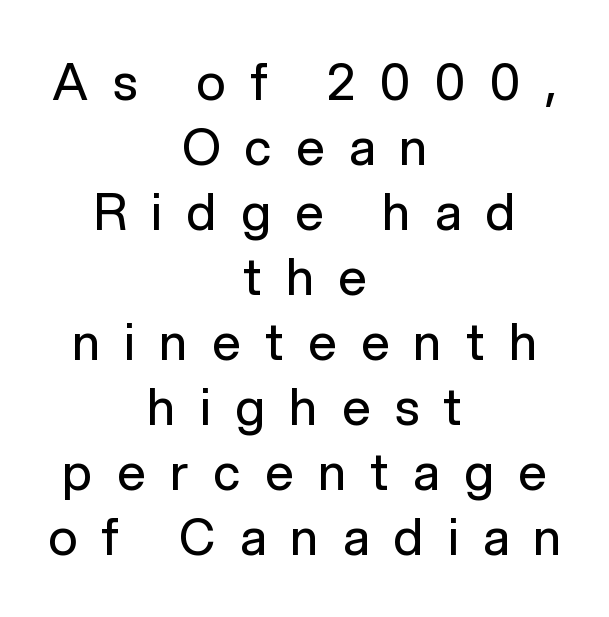
The rows are spaced the way most documents space them. The line texture is sparse and dotted thanks to wide tracking. Neither beginnings nor endings align; midpoints do. The typography opts for an upright posture over an oblique one. Varying glyph widths throughout — classic text-font behaviour. Has an underline been added? It has not.
